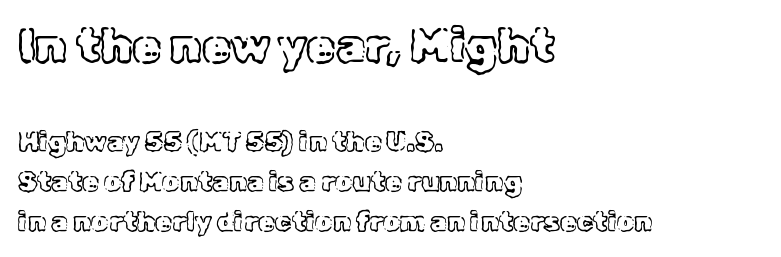
Q: Is the text italic (slanted)? A: No, it is upright.
Q: Is the text underlined? A: No.
Q: How is the paragraph aligned? A: Left-aligned.
Q: Is the spacing between letters normal or unusually wide? A: Normal.
Q: Is the spacing between lines tight, normal or loose? A: Normal.
Q: Which block of text is set in a larger size, the first (top) or the second (bottom)? A: The first (top) one.
Q: Width (condensed, normal, or wide)? A: Normal.
Q: x-height? A: Medium.
Q: Monospaced? A: No.
